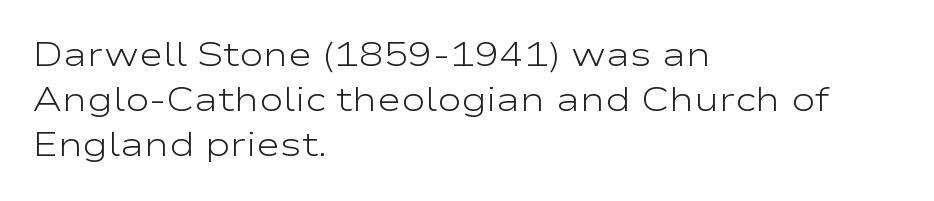
The passage shown is not underscored anywhere. No letter is thick-stroked: the sample isn't bold. Short note: letters normally spaced. The letters advance in unequal steps, a hallmark of proportional type. Is there any slant? The stems are plumb. Reading down the block, your eye returns to a fixed left position each line.
